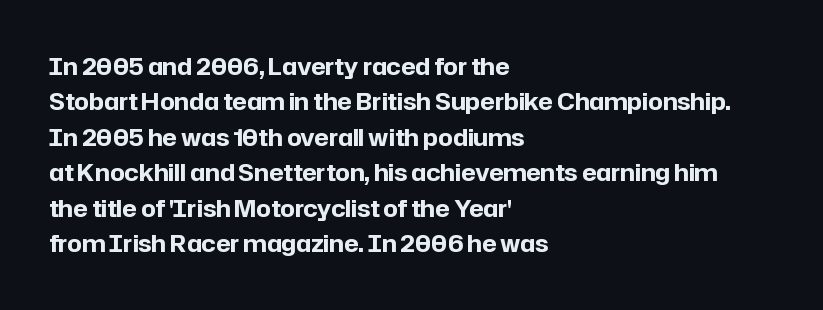
Q: Is the text bold? A: Yes.
Q: Is the text italic (slanted)? A: No, it is upright.
Q: Is the text underlined? A: No.
Q: How is the paragraph aligned? A: Left-aligned.
Q: Is the spacing between letters normal or unusually wide? A: Normal.
Q: Is the spacing between lines tight, normal or loose? A: Normal.
